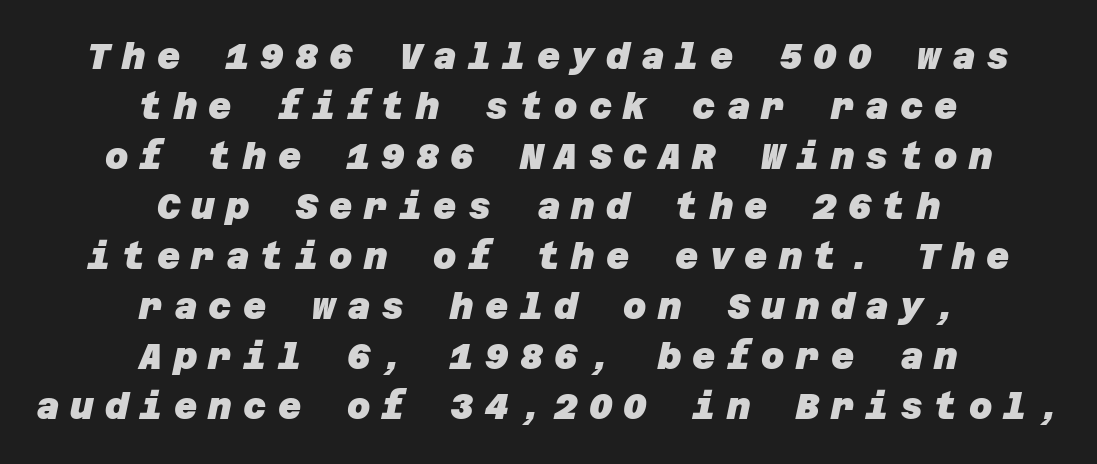
This block has exactly the height ordinary leading produces. The rendering uses a bold face; every stroke is thick and dark. A clean baseline with only descenders dipping below it. Does the type have serifs? No, each stem ends abruptly. This sample uses expanded letter spacing, leaving extra air between glyphs.
